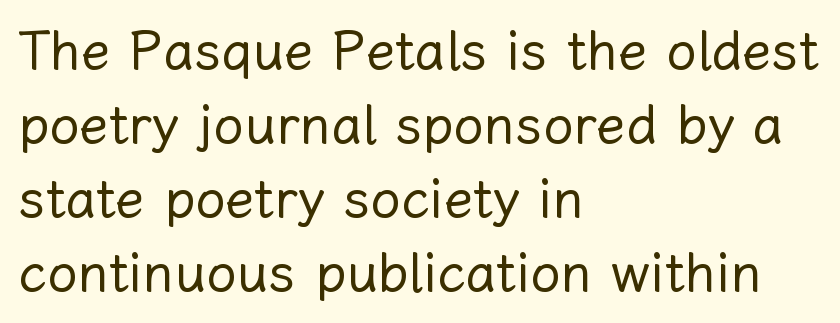
The image shows 54 px regular-weight type, upright; set left-aligned, normal line spacing (1.37x), normal letter spacing, not underlined; low stroke contrast and a medium x-height.
